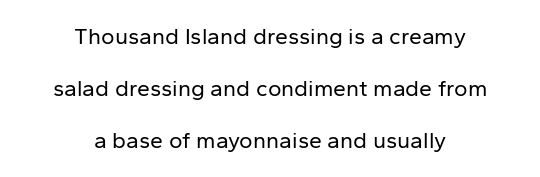
Q: Is the text bold? A: No.
Q: Is the text italic (slanted)? A: No, it is upright.
Q: Is the text underlined? A: No.
Q: How is the paragraph aligned? A: Centered.
Q: Is the spacing between letters normal or unusually wide? A: Normal.
Q: Is the spacing between lines tight, normal or loose? A: Loose.
